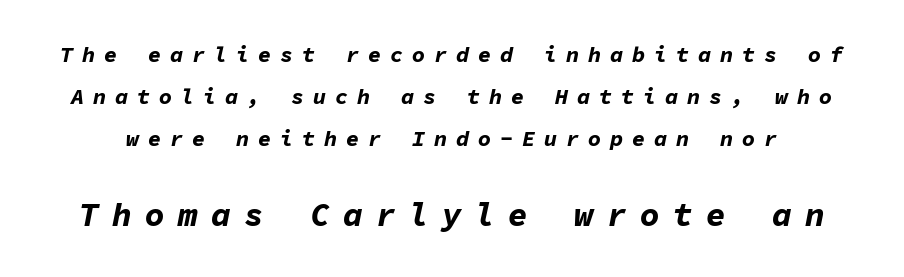
Q: Is the text bold? A: Yes.
Q: Is the text italic (slanted)? A: Yes, it leans right by about 11 degrees.
Q: Is the text underlined? A: No.
Q: Is the spacing between letters normal or unusually wide? A: Unusually wide.
Q: Is the spacing between lines tight, normal or loose? A: Loose.
Q: Which block of text is set in a larger size, the first (top) or the second (bottom)? A: The second (bottom) one.
Q: Width (condensed, normal, or wide)? A: Normal.
Q: Stroke contrast? A: Low.
Q: x-height? A: Medium.
Q: Monospaced? A: Yes.
